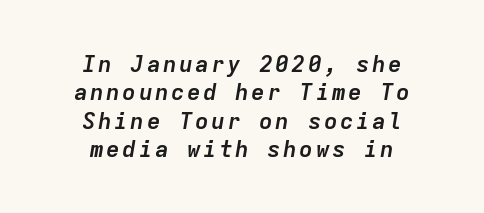
Q: Is the text bold? A: Yes.
Q: Is the text italic (slanted)? A: Yes, it leans right by about 9 degrees.
Q: Is the text underlined? A: No.
Q: How is the paragraph aligned? A: Centered.
